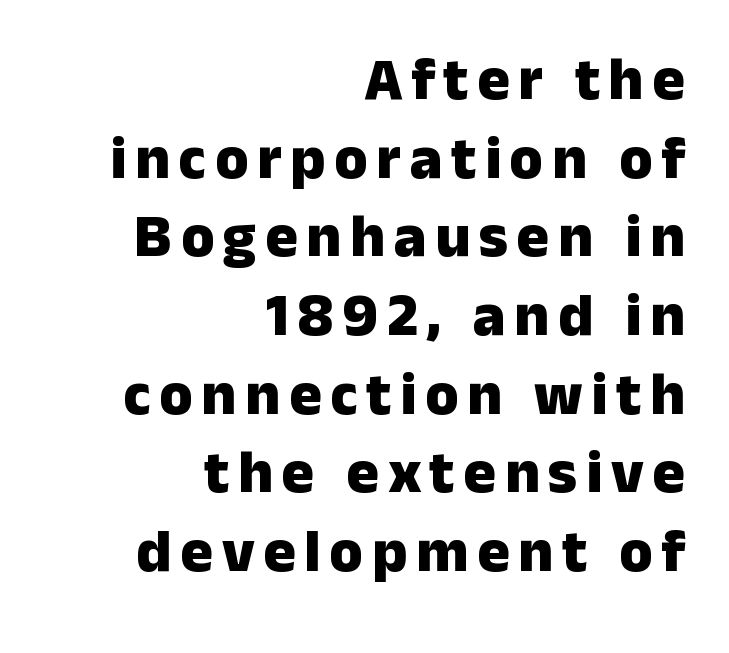
Q: Is the text bold? A: Yes.
Q: Is the text italic (slanted)? A: No, it is upright.
Q: Is the typeface a serif or a sans-serif typeface? A: Sans-serif.
Q: Is the text underlined? A: No.
Q: How is the paragraph aligned? A: Right-aligned.
Q: Is the spacing between lines tight, normal or loose? A: Normal.
Q: Width (condensed, normal, or wide)? A: Normal.
Q: Stroke contrast? A: Low.
Q: x-height? A: Medium.
Q: Monospaced? A: No.
